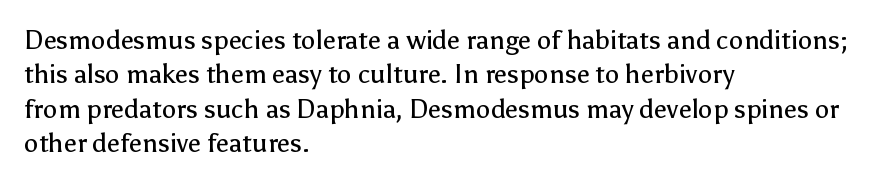
Leftover space on each line is placed entirely after the last word. Notice how the stems are strictly vertical — no italics here. The rendering uses a moderate line-height, typical for paragraphs. Underlining? Definitely not there. A light-to-regular cut is what we see here.
